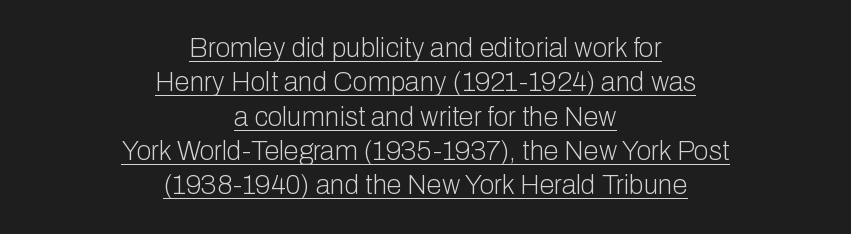
Q: Is the text bold? A: No.
Q: Is the text italic (slanted)? A: No, it is upright.
Q: Is the text underlined? A: Yes.
Q: How is the paragraph aligned? A: Centered.
Q: Is the spacing between letters normal or unusually wide? A: Normal.
Q: Is the spacing between lines tight, normal or loose? A: Normal.
